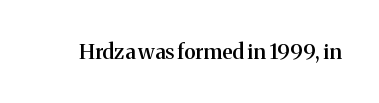
The image shows 21 px text type, upright; set normal letter spacing, not underlined.
